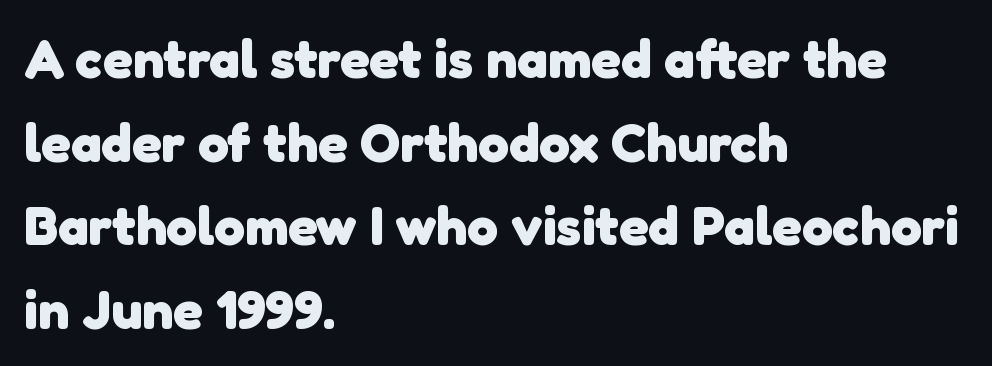
No word sits above an underline. Each word holds together tightly as a unit, with standard inter-letter gaps. The letters advance in unequal steps, a hallmark of proportional type. Layout note: lines flush left.
